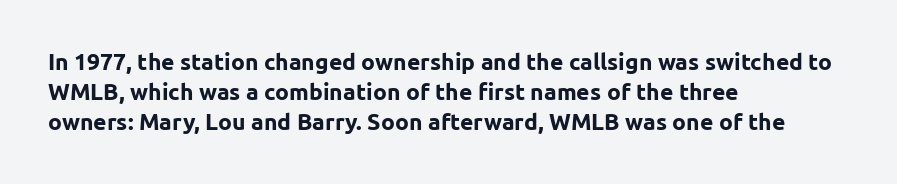
{"italic": "no", "bold": "yes", "underline": "no", "align": "left", "line_spacing": "normal", "line_spacing_ratio": 1.3, "letter_spacing": "normal", "letter_spacing_em": 0.0, "glyph_px": 23}
